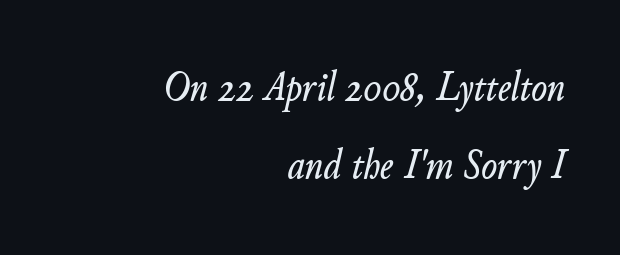
{"italic": "yes", "lean": "right", "slant_degrees": 11, "width": "normal", "stroke_contrast": "low", "x_height": "small", "monospaced": "no", "underline": "no", "align": "right", "line_spacing_ratio": 1.86, "letter_spacing": "normal", "letter_spacing_em": 0.0, "glyph_px": 42}
